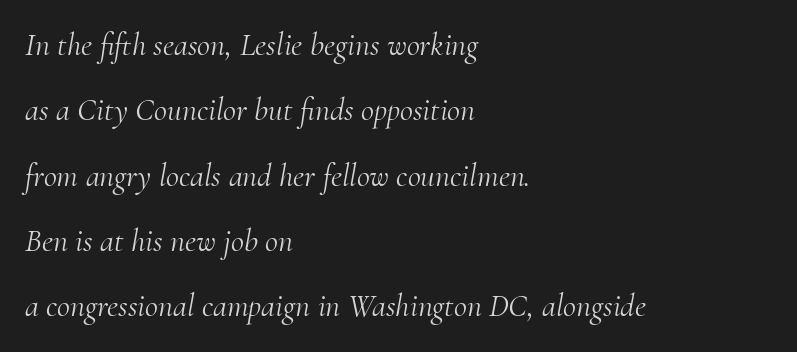
Q: Is the text bold? A: No.
Q: Is the text italic (slanted)? A: Yes, it leans right by about 10 degrees.
Q: Is the typeface a serif or a sans-serif typeface? A: Serif.
Q: Is the text underlined? A: No.
Q: How is the paragraph aligned? A: Left-aligned.
Q: Is the spacing between letters normal or unusually wide? A: Normal.
Q: Is the spacing between lines tight, normal or loose? A: Loose.
Q: Width (condensed, normal, or wide)? A: Normal.
Q: Stroke contrast? A: Medium.
Q: x-height? A: Small.
Q: Monospaced? A: No.
